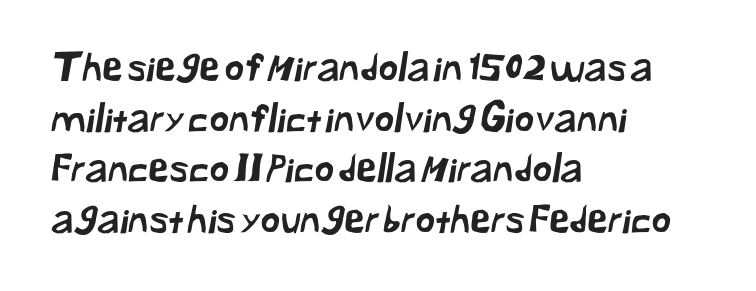
Q: Is the typeface a serif or a sans-serif typeface? A: Sans-serif.
Q: Is the text underlined? A: No.
Q: How is the paragraph aligned? A: Left-aligned.
Q: Is the spacing between letters normal or unusually wide? A: Normal.
Q: Is the spacing between lines tight, normal or loose? A: Normal.
Q: Width (condensed, normal, or wide)? A: Normal.
Q: Stroke contrast? A: Low.
Q: x-height? A: Medium.
Q: Monospaced? A: No.
